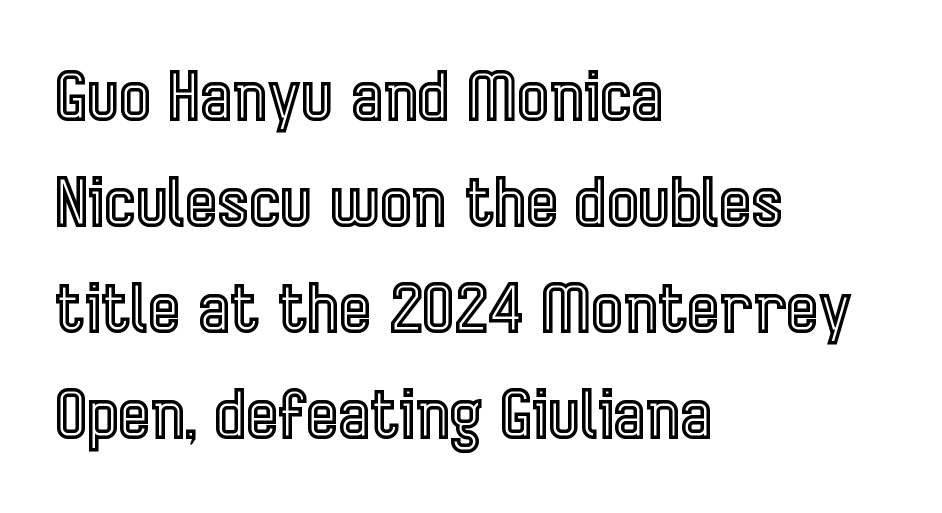
The image shows 68 px condensed type, upright; set left-aligned, normal line spacing (1.56x), normal letter spacing, not underlined; a medium x-height.
